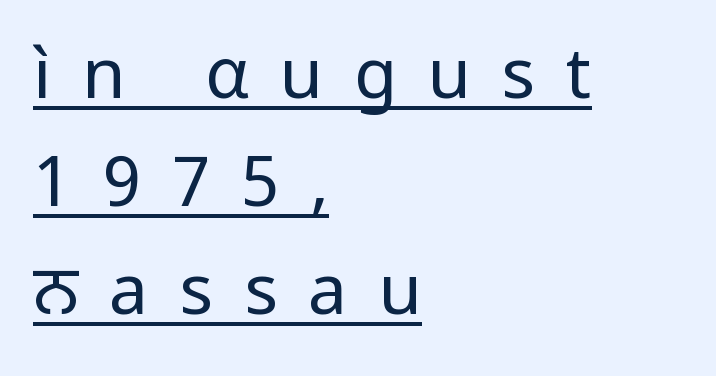
The face used here is proportionally spaced, like ordinary book or web type. These lines have a slow, spaced-out rhythm from letter to letter. Tall strokes in this sample are plumb rather than angled. Where is the straight margin? On the left.
